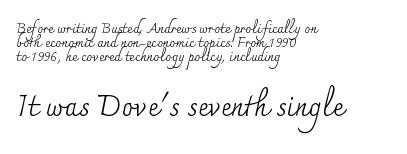
The image shows 29 px regular-weight serif type; set left-aligned, tight line spacing (1.0x), normal letter spacing, not underlined; the second (bottom) block is 2.07x larger; medium stroke contrast and a small x-height.
